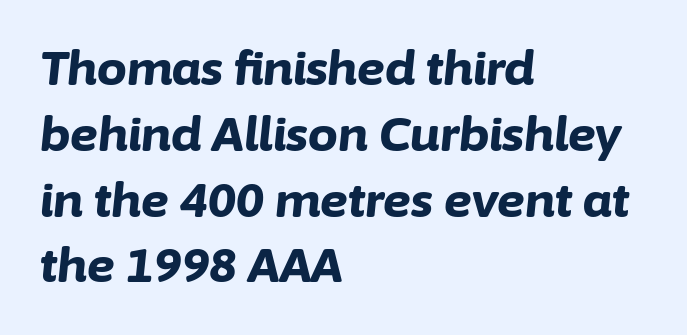
The image shows 47 px bold type, italic (leaning right); set left-aligned, normal line spacing (1.4x), normal letter spacing, not underlined; low stroke contrast and a medium x-height.
